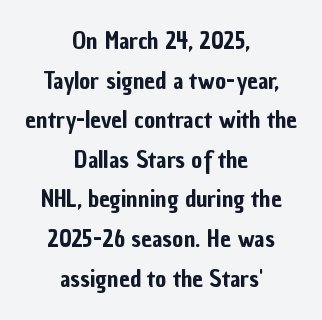
Q: Is the text italic (slanted)? A: No, it is upright.
Q: Is the text underlined? A: No.
Q: How is the paragraph aligned? A: Centered.
Q: Is the spacing between letters normal or unusually wide? A: Normal.
Q: Is the spacing between lines tight, normal or loose? A: Normal.
